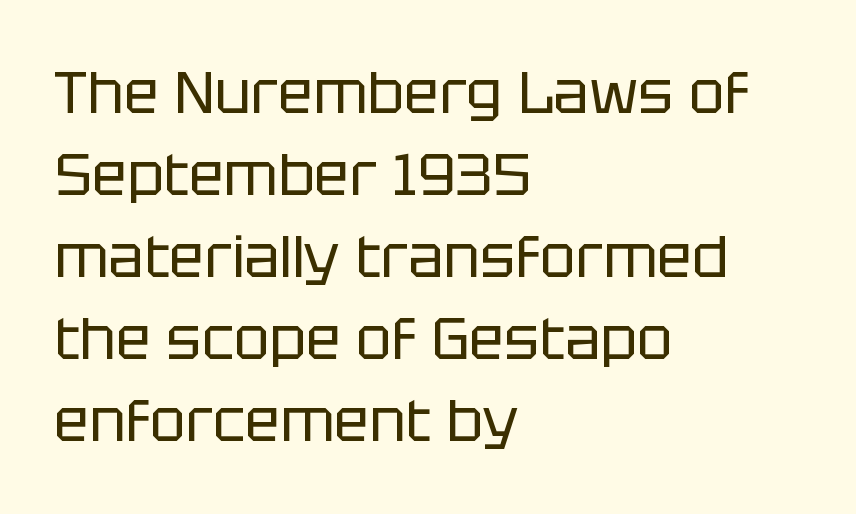
Compared with a centered layout, this one pins lines to the left instead. Standard letterfit; no display-style spreading of the glyphs. This block has exactly the height ordinary leading produces. The rendering uses natural spacing where letterforms have individual widths. Every character sits straight up, as roman type does.
